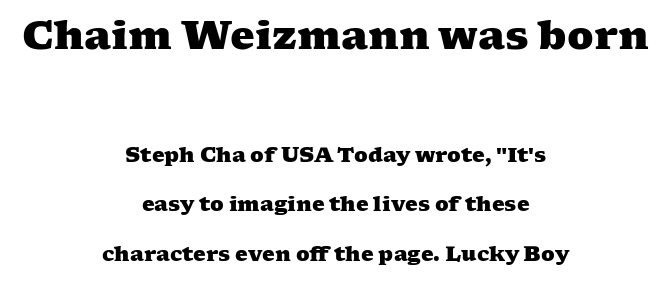
This rendering employs a face with finishing strokes, i.e., a serif. Beneath every word, the page is bare. Note the varied advance widths — an 'i' is clearly narrower than an 'm'. Centered paragraph, ragged on both sides. Large over small — that's the arrangement of the two blocks here.
